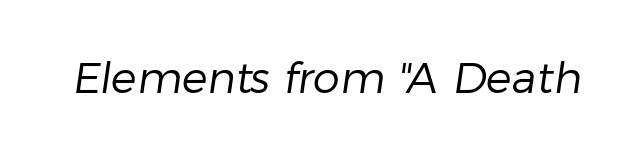
The image shows 43 px regular-weight sans-serif type; set normal letter spacing, not underlined; low stroke contrast and a medium x-height.
